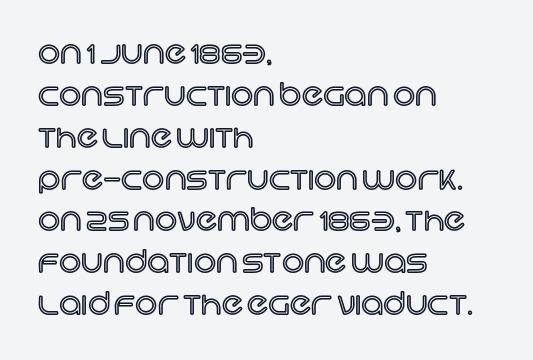
Q: Is the text italic (slanted)? A: No, it is upright.
Q: Is the text underlined? A: No.
Q: How is the paragraph aligned? A: Left-aligned.
Q: Is the spacing between letters normal or unusually wide? A: Normal.
Q: Is the spacing between lines tight, normal or loose? A: Normal.
Q: Width (condensed, normal, or wide)? A: Normal.
Q: x-height? A: Large.
Q: Monospaced? A: No.
